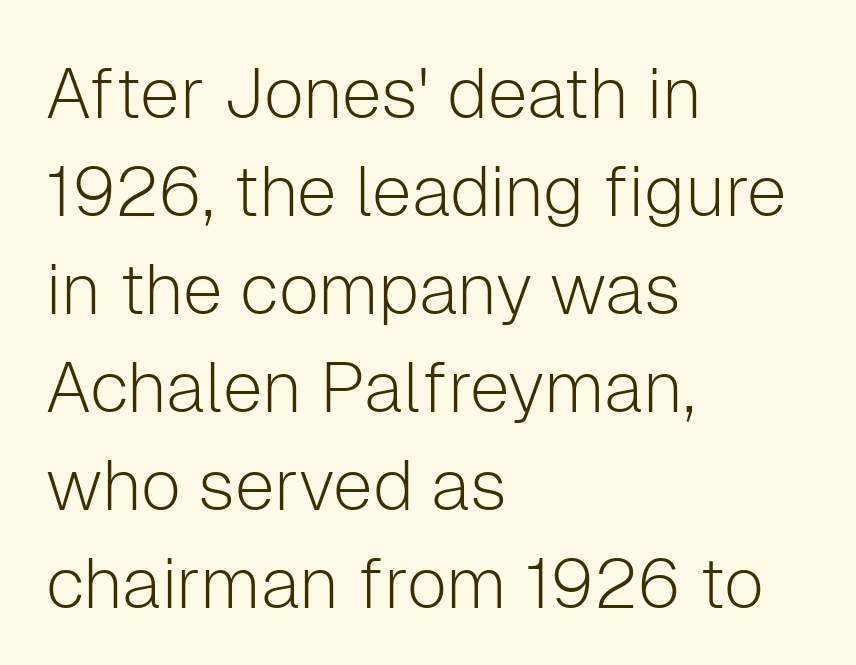
The image shows 71 px light sans-serif type, upright; set left-aligned, normal line spacing (1.38x), normal letter spacing, not underlined; low stroke contrast and a medium x-height.
